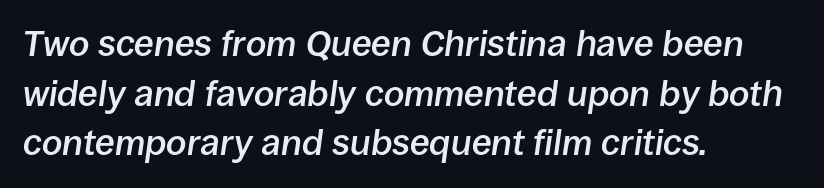
Q: Is the text bold? A: Semi-bold.
Q: Is the text italic (slanted)? A: Yes, it leans right by about 8 degrees.
Q: Is the text underlined? A: No.
Q: How is the paragraph aligned? A: Left-aligned.
Q: Is the spacing between letters normal or unusually wide? A: Normal.
Q: Is the spacing between lines tight, normal or loose? A: Normal.
Q: Width (condensed, normal, or wide)? A: Normal.
Q: Stroke contrast? A: Low.
Q: x-height? A: Large.
Q: Monospaced? A: No.
